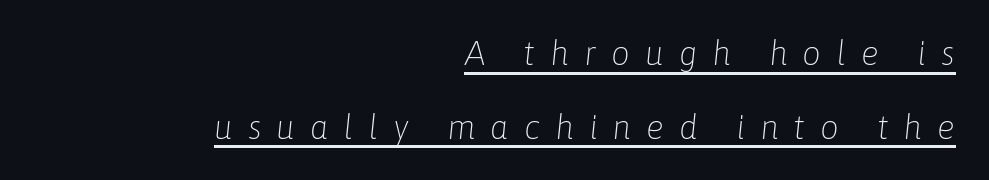
The image shows 33 px light type, italic (leaning right); set right-aligned, loose line spacing (2.23x), unusually wide letter spacing (+0.46 em), underlined; low stroke contrast and a medium x-height.
